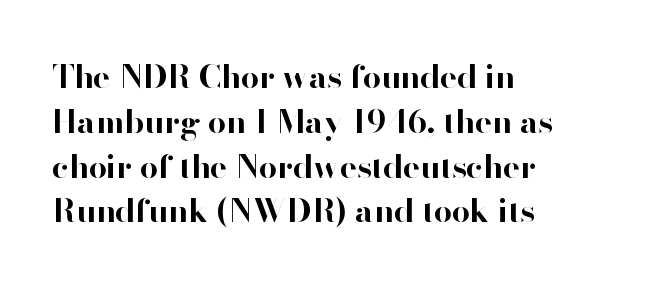
Line spacing here is normal. Is the type bold? Yes — the strokes are clearly thick and heavy. If you drew a ruler down the left edge, every line would touch it. Notice how the stems are strictly vertical — no italics here. To sum up the face: it is a sans, with no serifs.
